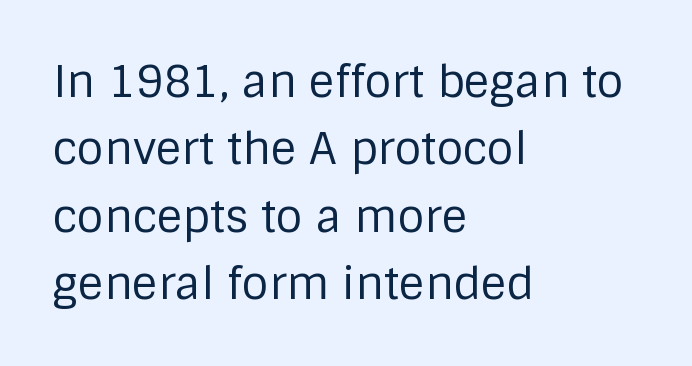
Observe the ordinary spacing: letters are neighbours, not strangers. Reading down the column, the eye jumps a familiar distance to each next line. The face looks like a standard text weight, possibly lighter. Posture: upright roman. You could not count columns in this text — the font is proportionally spaced. The foot of each line stays bare and open.
